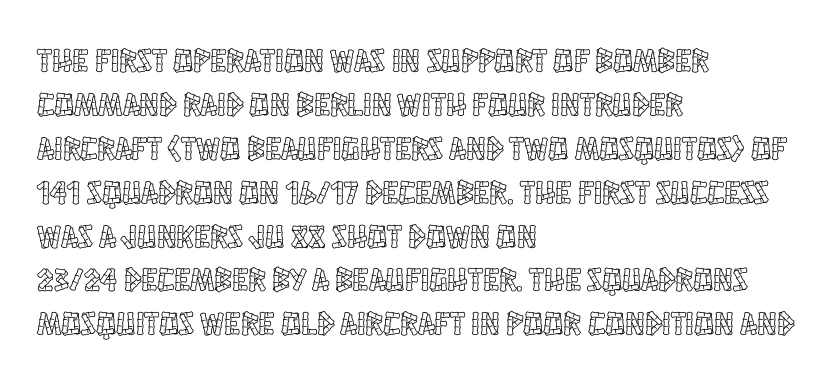
Q: Is the text italic (slanted)? A: No, it is upright.
Q: Is the text underlined? A: No.
Q: How is the paragraph aligned? A: Left-aligned.
Q: Is the spacing between letters normal or unusually wide? A: Normal.
Q: Is the spacing between lines tight, normal or loose? A: Normal.
Q: Width (condensed, normal, or wide)? A: Condensed.
Q: x-height? A: Large.
Q: Monospaced? A: No.
